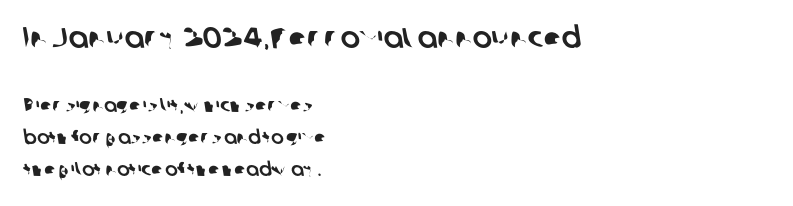
The image shows 29 px sans-serif type; set left-aligned, normal line spacing (1.68x), normal letter spacing, not underlined; the first (top) block is 1.53x larger; low stroke contrast and a medium x-height.
